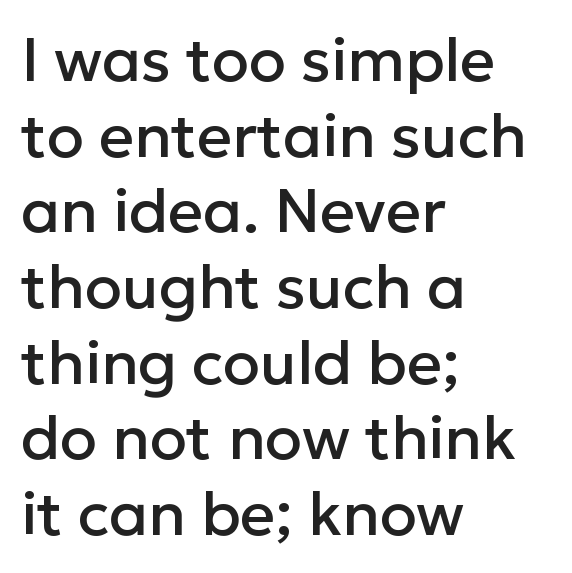
These lines were composed using upright roman letters. Typeset ragged right — the left edge is the straight one. Observe the absence of serifs on each vertical stroke in this sample. The glyphs are unaccompanied by any horizontal stroke below them.
